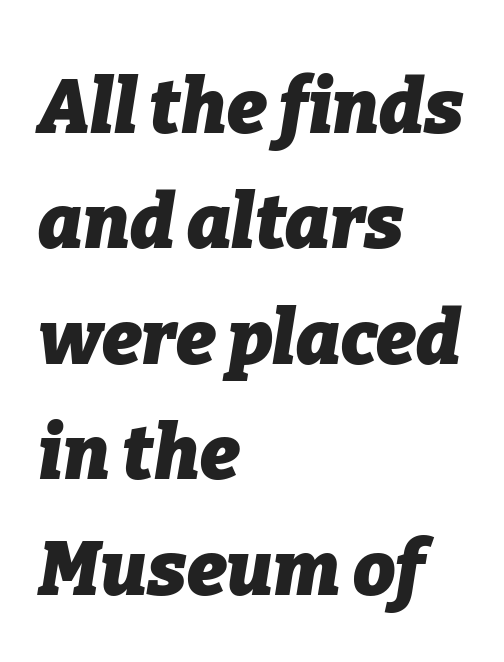
{"italic": "yes", "lean": "right", "slant_degrees": 9, "bold": "yes", "weight": "heavy", "width": "normal", "stroke_contrast": "low", "x_height": "medium", "monospaced": "no", "underline": "no", "align": "left", "line_spacing": "normal", "line_spacing_ratio": 1.54, "letter_spacing": "normal", "letter_spacing_em": 0.0, "glyph_px": 75}
